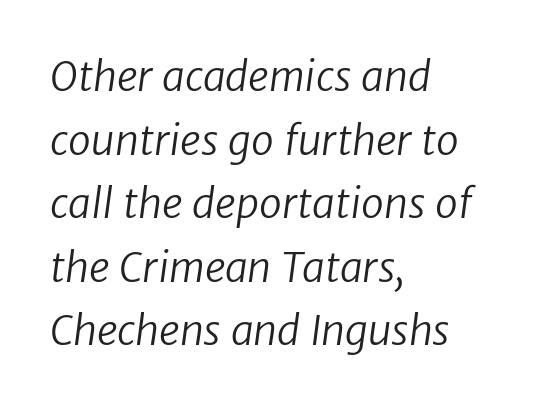
The image shows 41 px regular-weight sans-serif type; set left-aligned, normal line spacing (1.55x), normal letter spacing, not underlined; low stroke contrast and a medium x-height.
